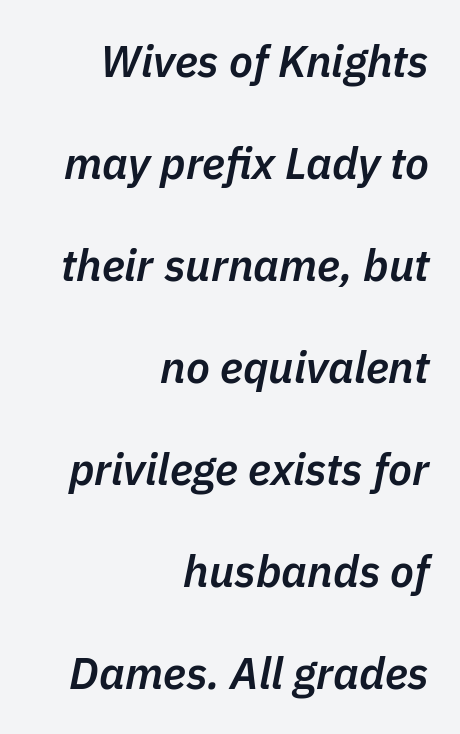
{"italic": "yes", "lean": "right", "slant_degrees": 11, "bold": "semi", "weight": "semibold", "width": "normal", "stroke_contrast": "low", "x_height": "medium", "monospaced": "no", "underline": "no", "align": "right", "line_spacing": "loose", "line_spacing_ratio": 2.32, "letter_spacing": "normal", "letter_spacing_em": 0.0, "glyph_px": 44}
